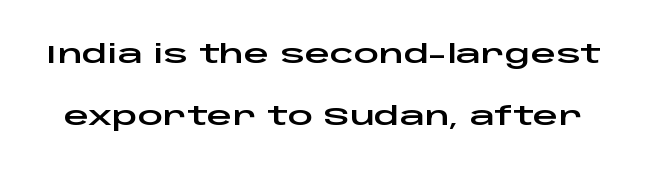
Q: Is the text italic (slanted)? A: No, it is upright.
Q: Is the text underlined? A: No.
Q: Is the spacing between letters normal or unusually wide? A: Normal.
Q: Is the spacing between lines tight, normal or loose? A: Loose.
